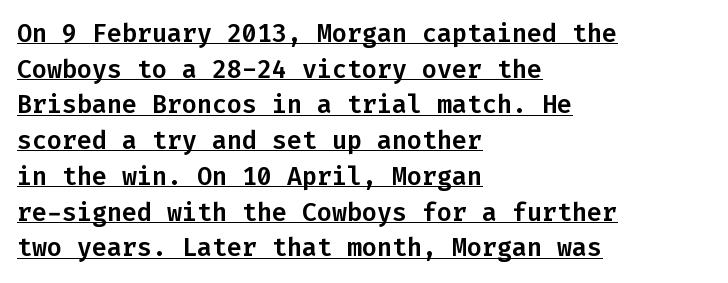
The image shows 25 px text type, upright; set left-aligned, normal line spacing (1.43x), normal letter spacing, underlined.
